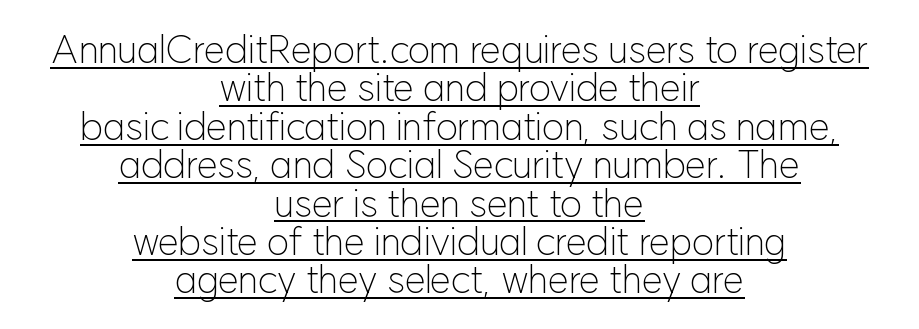
The image shows 38 px light sans-serif type, upright; set centered, tight line spacing (1.01x), normal letter spacing, underlined; low stroke contrast and a medium x-height.
